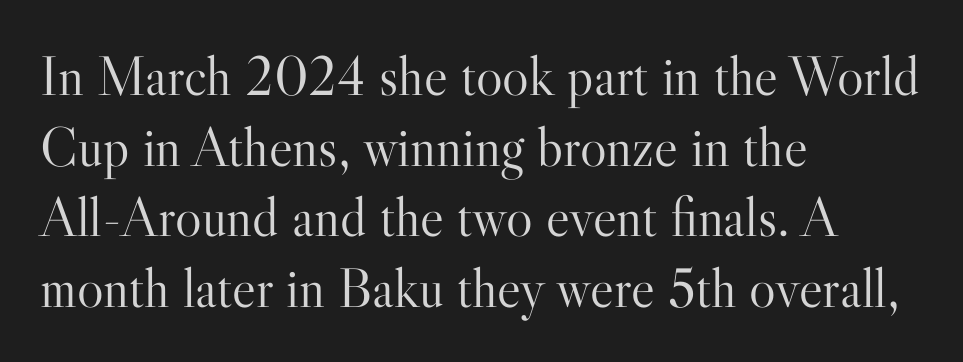
The image shows 56 px light serif type, upright; set left-aligned, normal line spacing (1.26x), normal letter spacing, not underlined; high stroke contrast and a small x-height.
